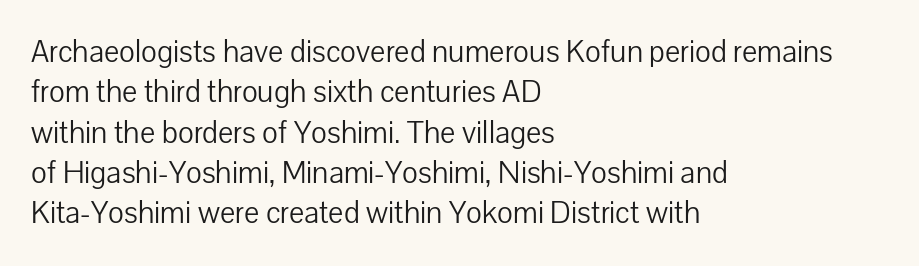
{"serif": "no", "italic": "no", "bold": "no", "weight": "light", "width": "normal", "stroke_contrast": "low", "x_height": "medium", "monospaced": "no", "underline": "no", "align": "left", "line_spacing": "normal", "line_spacing_ratio": 1.26, "letter_spacing": "normal", "letter_spacing_em": 0.0, "glyph_px": 32}
